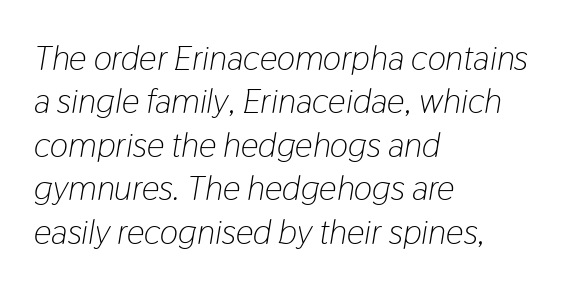
Tracking value appears to be zero — textbook default spacing. Spacing verdict: proportional, widths tailored to each character. The passage shown leans; its letterforms are oblique. Horizontal alignment here is leftward, the default for most running prose.
